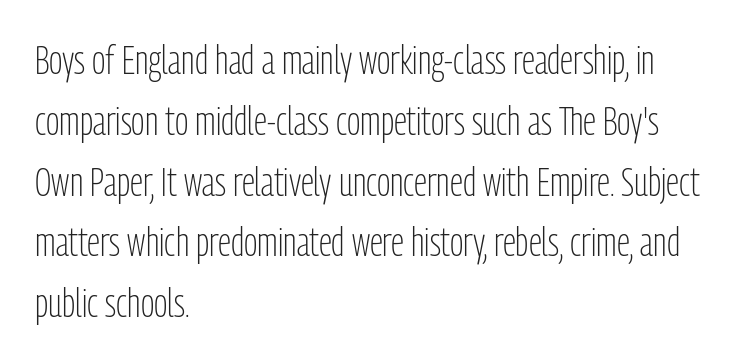
{"serif": "no", "italic": "no", "bold": "no", "weight": "light", "width": "condensed", "stroke_contrast": "low", "x_height": "medium", "monospaced": "no", "underline": "no", "align": "left", "line_spacing": "normal", "line_spacing_ratio": 1.52, "letter_spacing": "normal", "letter_spacing_em": 0.0, "glyph_px": 40}
